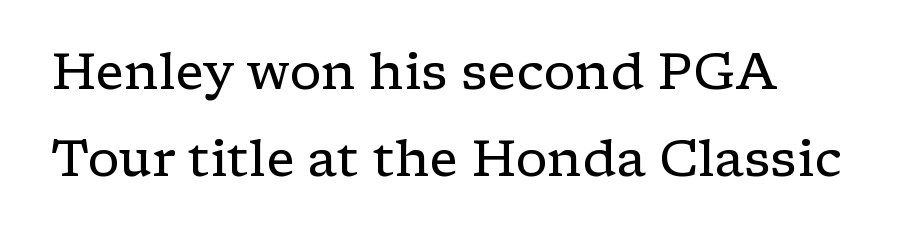
Q: Is the text bold? A: No.
Q: Is the text italic (slanted)? A: No, it is upright.
Q: Is the typeface a serif or a sans-serif typeface? A: Serif.
Q: Is the text underlined? A: No.
Q: Is the spacing between letters normal or unusually wide? A: Normal.
Q: Width (condensed, normal, or wide)? A: Wide.
Q: Stroke contrast? A: Low.
Q: x-height? A: Medium.
Q: Monospaced? A: No.
